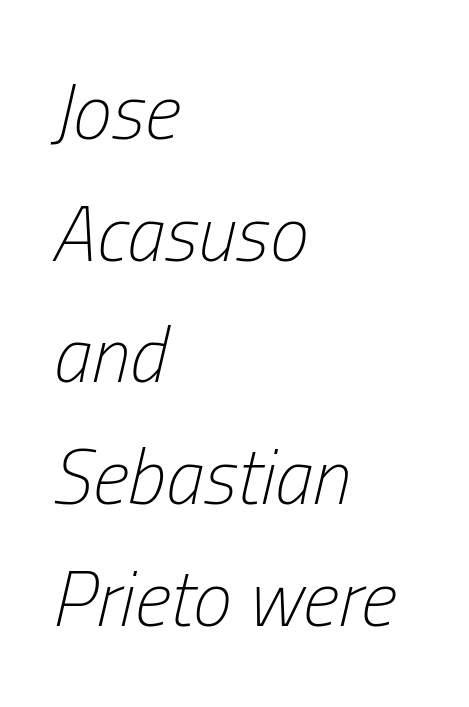
The letters sit at their default tracking, neither squeezed nor spread. This sample keeps an unexceptional amount of space between lines. Weight class: somewhere from thin through regular. Varying glyph widths throughout — classic text-font behaviour.
